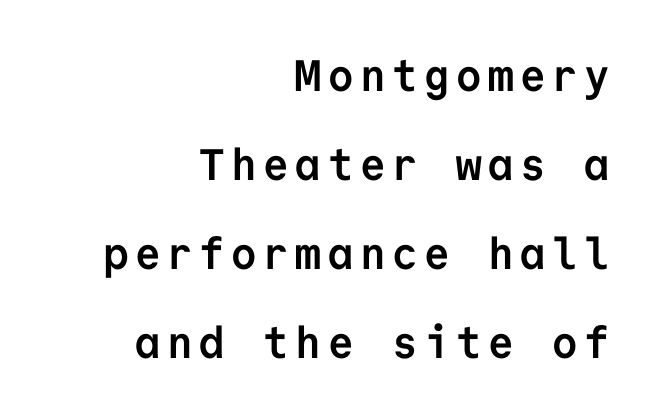
Q: Is the text bold? A: Yes.
Q: Is the text italic (slanted)? A: No, it is upright.
Q: Is the typeface a serif or a sans-serif typeface? A: Sans-serif.
Q: Is the text underlined? A: No.
Q: How is the paragraph aligned? A: Right-aligned.
Q: Is the spacing between lines tight, normal or loose? A: Loose.
Q: Width (condensed, normal, or wide)? A: Normal.
Q: Stroke contrast? A: Low.
Q: x-height? A: Medium.
Q: Monospaced? A: Yes.
